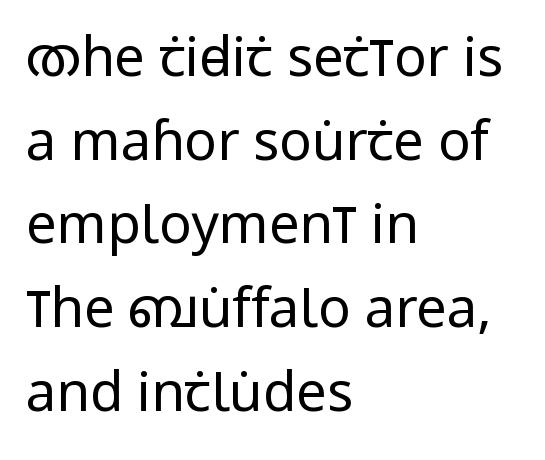
The image shows 54 px regular-weight, condensed sans-serif type, upright; set left-aligned, normal line spacing (1.55x), normal letter spacing, not underlined; low stroke contrast and a large x-height.
